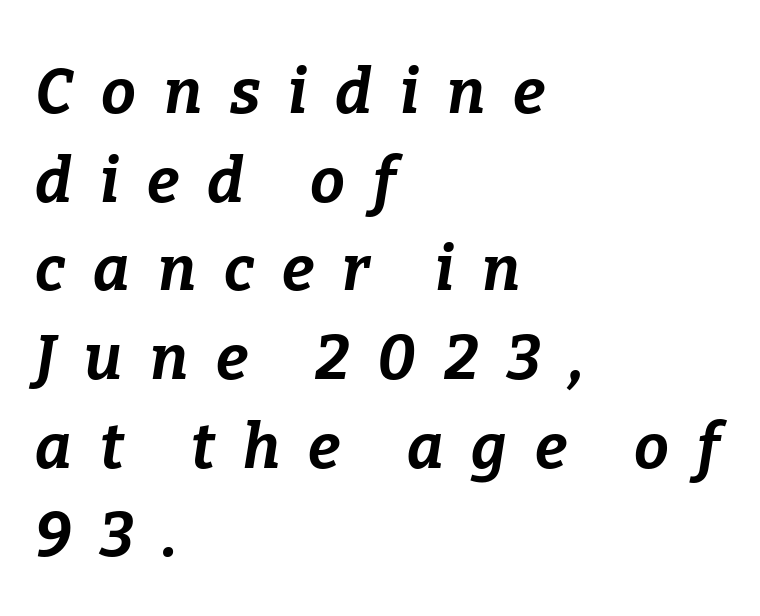
No word sits above an underline. Here the designer chose a conventional face with non-uniform glyph widths. The passage is arranged the way most books set body copy — flush left. Yep, that's italic — everything's leaning.
